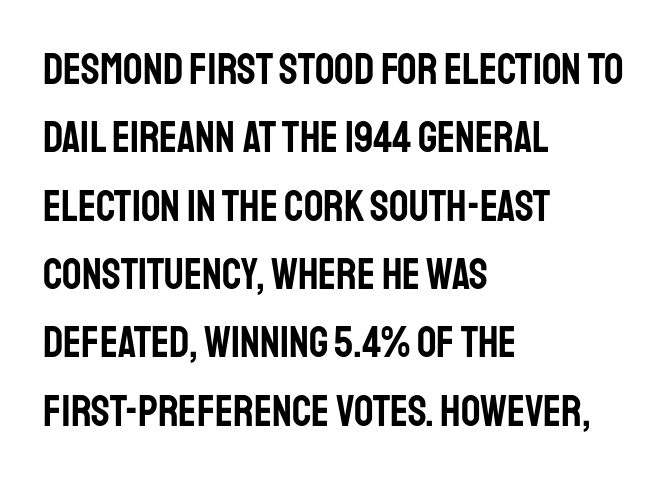
Every character sits straight up, as roman type does. Which margin do the lines hug? The left one — the right edge is uneven. The rendering keeps characters at their native spacing. Is this a fixed-width face? No — the glyphs have proportional, varying widths. Just letters on the line, the space beneath them empty.
